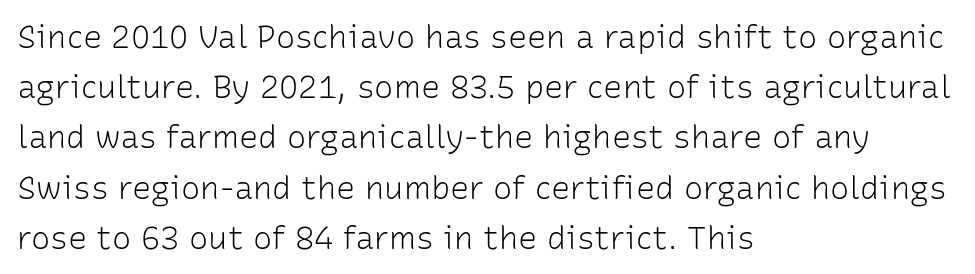
{"serif": "no", "italic": "no", "bold": "no", "weight": "light", "width": "normal", "stroke_contrast": "low", "x_height": "medium", "monospaced": "no", "underline": "no", "align": "left", "line_spacing": "normal", "line_spacing_ratio": 1.57, "letter_spacing": "normal", "letter_spacing_em": 0.0, "glyph_px": 32}
